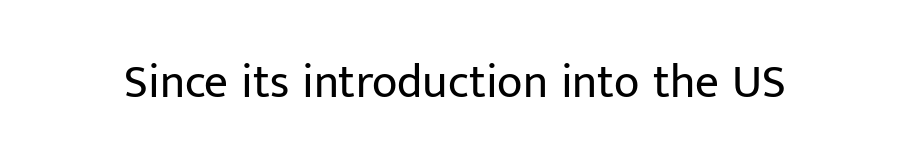
Check under the words: just untouched page. Compared with typical body copy, the letter spacing here is the same. A typesetter would call this proportional, since set widths differ per character. Vertical stems look standard width or narrower in stroke.
